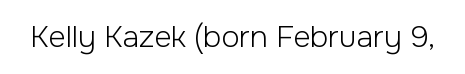
Q: Is the text bold? A: No.
Q: Is the text italic (slanted)? A: No, it is upright.
Q: Is the typeface a serif or a sans-serif typeface? A: Sans-serif.
Q: Is the text underlined? A: No.
Q: Is the spacing between letters normal or unusually wide? A: Normal.
Q: Width (condensed, normal, or wide)? A: Normal.
Q: Stroke contrast? A: Low.
Q: x-height? A: Medium.
Q: Monospaced? A: No.
